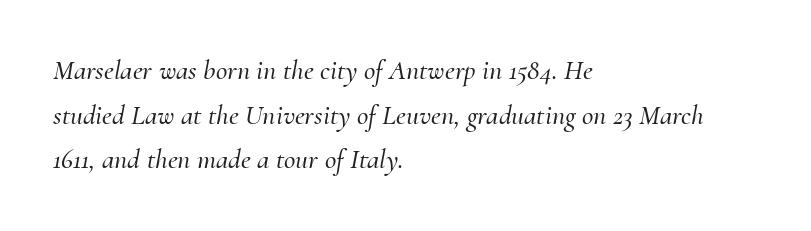
Q: Is the text italic (slanted)? A: Yes, it leans right by about 10 degrees.
Q: Is the typeface a serif or a sans-serif typeface? A: Serif.
Q: Is the text underlined? A: No.
Q: How is the paragraph aligned? A: Left-aligned.
Q: Is the spacing between letters normal or unusually wide? A: Normal.
Q: Is the spacing between lines tight, normal or loose? A: Normal.
Q: Width (condensed, normal, or wide)? A: Normal.
Q: Stroke contrast? A: Medium.
Q: x-height? A: Small.
Q: Monospaced? A: No.
